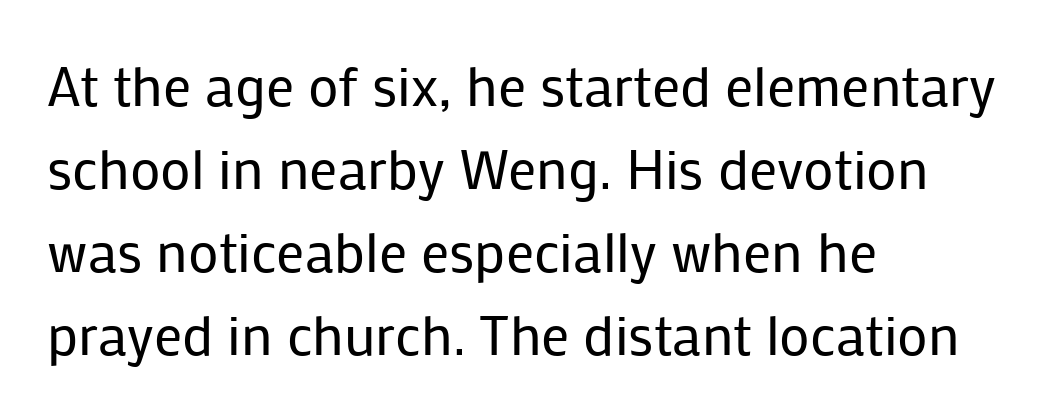
{"serif": "no", "italic": "no", "bold": "no", "weight": "regular", "width": "normal", "stroke_contrast": "low", "x_height": "medium", "monospaced": "no", "underline": "no", "align": "left", "line_spacing": "normal", "line_spacing_ratio": 1.48, "letter_spacing": "normal", "letter_spacing_em": 0.0, "glyph_px": 56}
